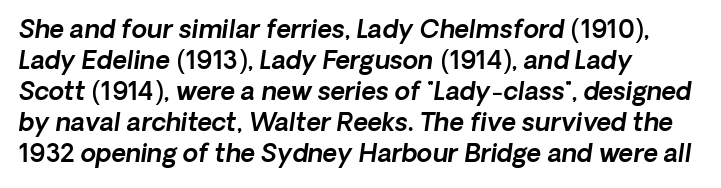
{"italic": "yes", "lean": "right", "slant_degrees": 8, "underline": "no", "align": "left", "line_spacing_ratio": 1.24, "letter_spacing": "normal", "letter_spacing_em": 0.0, "glyph_px": 25}
